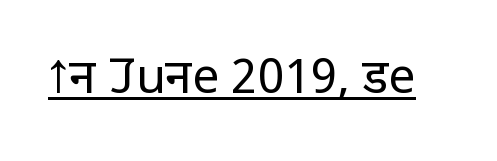
You can see a thin bar hugging the bottom of the glyphs. The strokes carry an ordinary text weight at most. You could not count columns in this text — the font is proportionally spaced. Characters follow at the spacing the type designer built in.
